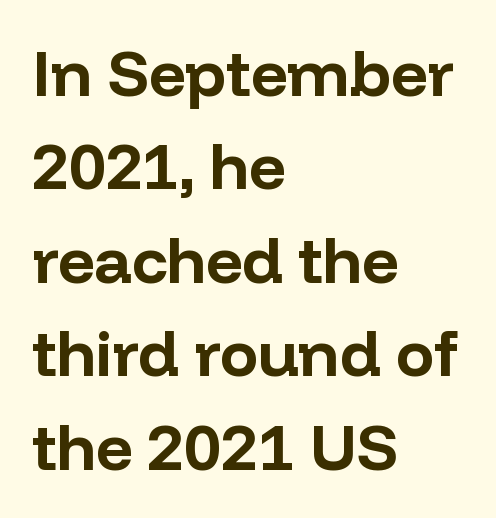
Lines of text with bare space underneath. The line texture is even and compact thanks to regular tracking. A classic flush-left, rag-right setting is used for this passage. The rendering uses natural spacing where letterforms have individual widths. Caption: bold face, heavy strokes.
